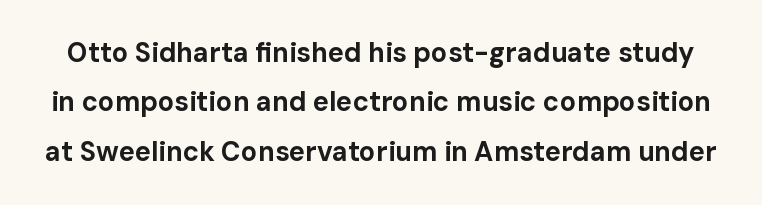
The image shows 27 px bold type, upright; set line spacing 1.83x, normal letter spacing, not underlined.
